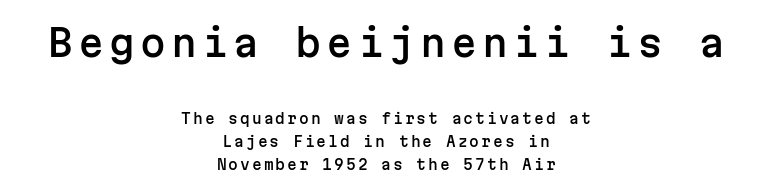
The image shows 37 px sans-serif type, upright, monospaced; set centered, normal line spacing (1.64x), not underlined; the first (top) block is 2.64x larger; low stroke contrast and a medium x-height.
